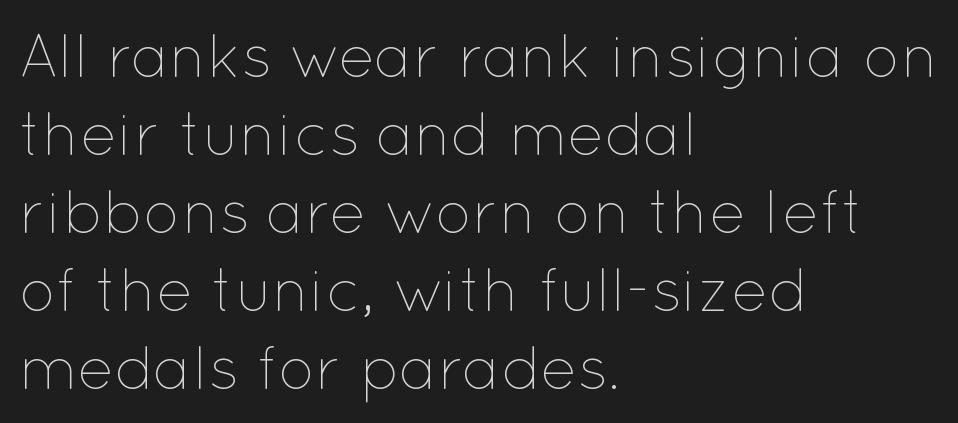
The image shows 61 px thin type, upright; set left-aligned, normal line spacing (1.28x), normal letter spacing, not underlined; low stroke contrast and a medium x-height.
